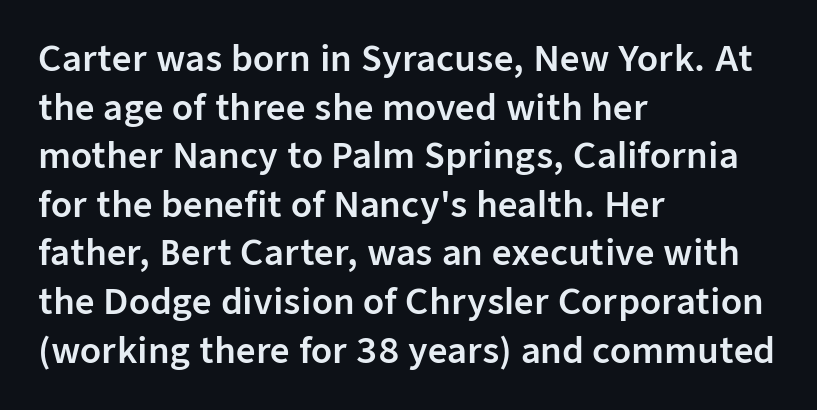
{"serif": "no", "italic": "no", "width": "normal", "stroke_contrast": "low", "x_height": "medium", "monospaced": "no", "underline": "no", "align": "left", "line_spacing": "normal", "line_spacing_ratio": 1.43, "letter_spacing": "normal", "letter_spacing_em": 0.0, "glyph_px": 34}
